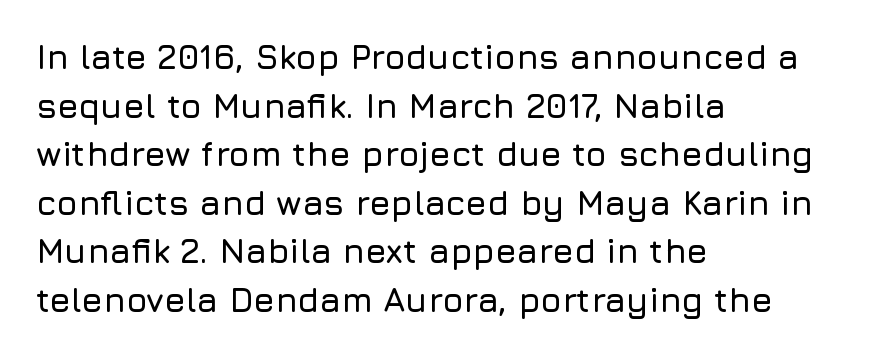
Q: Is the text italic (slanted)? A: No, it is upright.
Q: Is the typeface a serif or a sans-serif typeface? A: Sans-serif.
Q: Is the text underlined? A: No.
Q: How is the paragraph aligned? A: Left-aligned.
Q: Is the spacing between letters normal or unusually wide? A: Normal.
Q: Is the spacing between lines tight, normal or loose? A: Normal.
Q: Width (condensed, normal, or wide)? A: Normal.
Q: Stroke contrast? A: Low.
Q: x-height? A: Medium.
Q: Monospaced? A: No.
